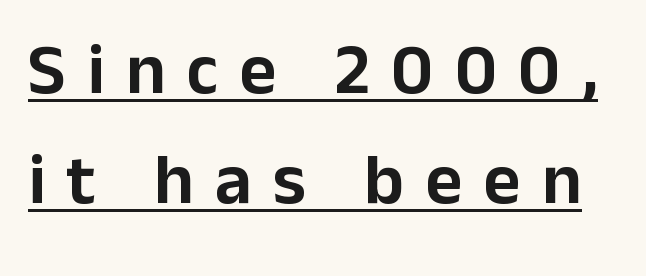
{"serif": "no", "italic": "no", "width": "normal", "stroke_contrast": "low", "x_height": "medium", "monospaced": "no", "underline": "yes", "line_spacing": "normal", "line_spacing_ratio": 1.53, "letter_spacing": "wide", "letter_spacing_em": 0.29, "glyph_px": 72}
